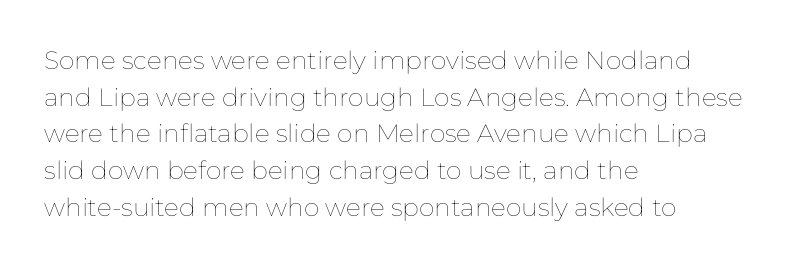
The image shows 25 px text type, upright; set left-aligned, normal line spacing (1.47x), normal letter spacing, not underlined.
